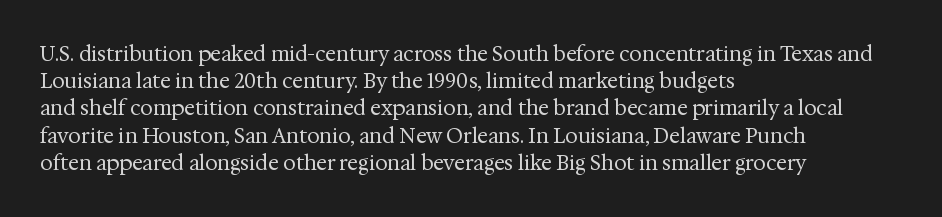
{"italic": "no", "bold": "no", "underline": "no", "align": "left", "line_spacing": "normal", "line_spacing_ratio": 1.36, "letter_spacing": "normal", "letter_spacing_em": 0.0, "glyph_px": 20}
